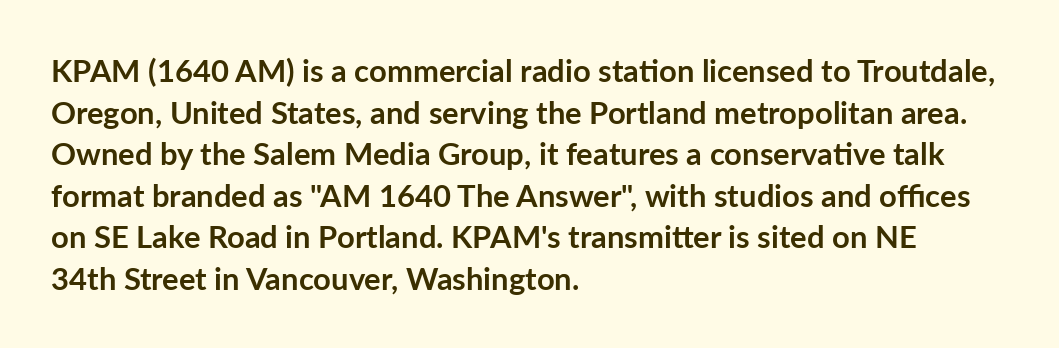
Q: Is the text bold? A: Yes.
Q: Is the text italic (slanted)? A: No, it is upright.
Q: Is the typeface a serif or a sans-serif typeface? A: Sans-serif.
Q: Is the text underlined? A: No.
Q: How is the paragraph aligned? A: Left-aligned.
Q: Is the spacing between letters normal or unusually wide? A: Normal.
Q: Is the spacing between lines tight, normal or loose? A: Normal.
Q: Width (condensed, normal, or wide)? A: Normal.
Q: Stroke contrast? A: Low.
Q: x-height? A: Medium.
Q: Monospaced? A: No.
